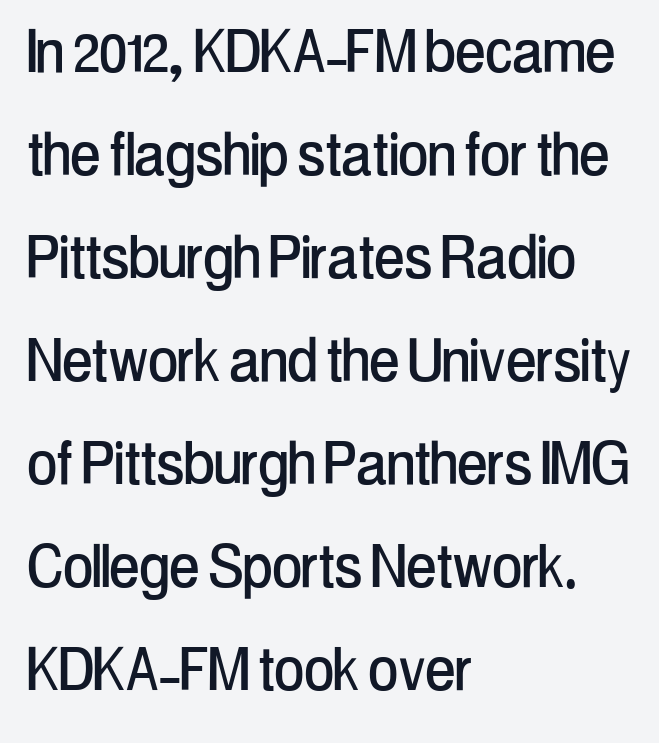
The image shows 72 px condensed sans-serif type, upright; set left-aligned, normal line spacing (1.43x), normal letter spacing, not underlined; low stroke contrast and a medium x-height.
